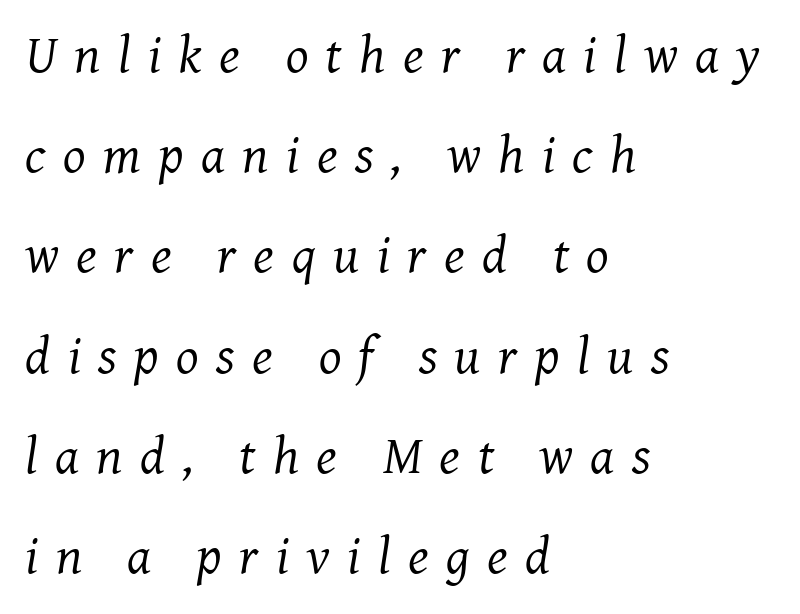
{"serif": "yes", "italic": "yes", "lean": "right", "slant_degrees": 8, "bold": "no", "weight": "regular", "width": "normal", "stroke_contrast": "medium", "x_height": "medium", "monospaced": "no", "underline": "no", "align": "left", "line_spacing_ratio": 1.89, "letter_spacing": "wide", "letter_spacing_em": 0.33, "glyph_px": 53}
